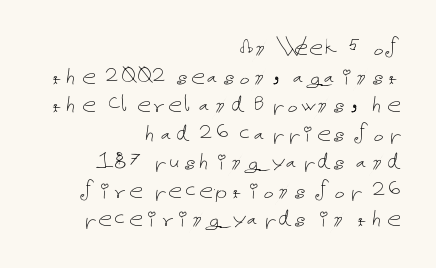
The image shows 28 px thin type, upright; set right-aligned, tight line spacing (1.02x), normal letter spacing, not underlined; low stroke contrast and a medium x-height.
